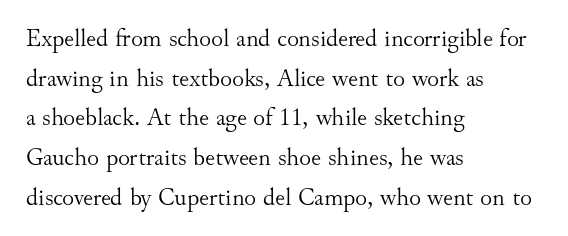
{"italic": "no", "bold": "no", "underline": "no", "align": "left", "line_spacing": "normal", "line_spacing_ratio": 1.59, "letter_spacing": "normal", "letter_spacing_em": 0.0, "glyph_px": 25}
